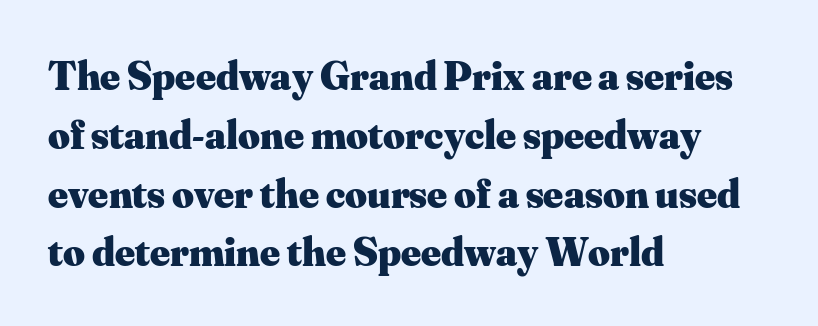
The image shows 42 px heavy serif type, upright; set left-aligned, normal line spacing (1.4x), normal letter spacing, not underlined; medium stroke contrast and a small x-height.
